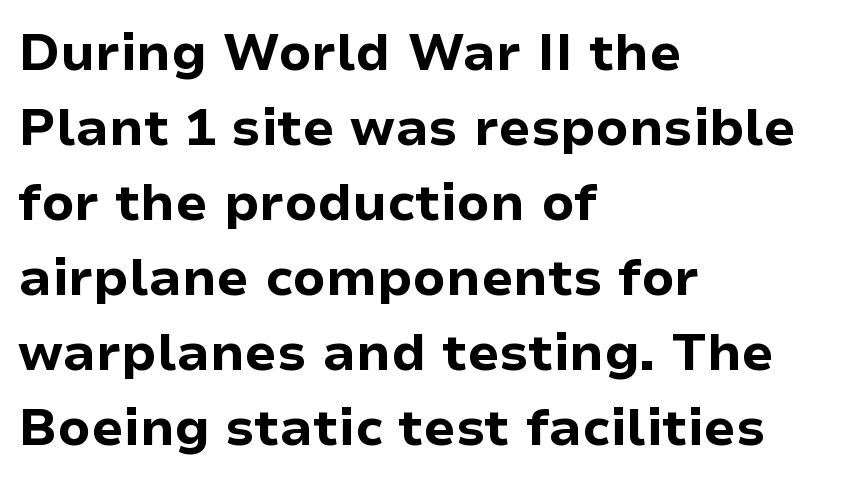
The passage shown is typed in a proportional face where columns would drift. It's the straight-up-and-down kind of type. These lines sit exactly where default settings would place them. There is no visible air inserted between adjacent glyphs. This rendering employs a face without finishing strokes, i.e., a sans-serif. Each line starts at the same left margin while the right side varies.
